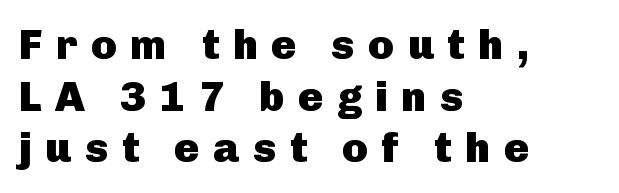
{"serif": "no", "italic": "no", "bold": "yes", "weight": "heavy", "width": "normal", "stroke_contrast": "low", "x_height": "medium", "monospaced": "no", "underline": "no", "align": "left", "line_spacing_ratio": 1.23, "letter_spacing": "wide", "letter_spacing_em": 0.32, "glyph_px": 42}
